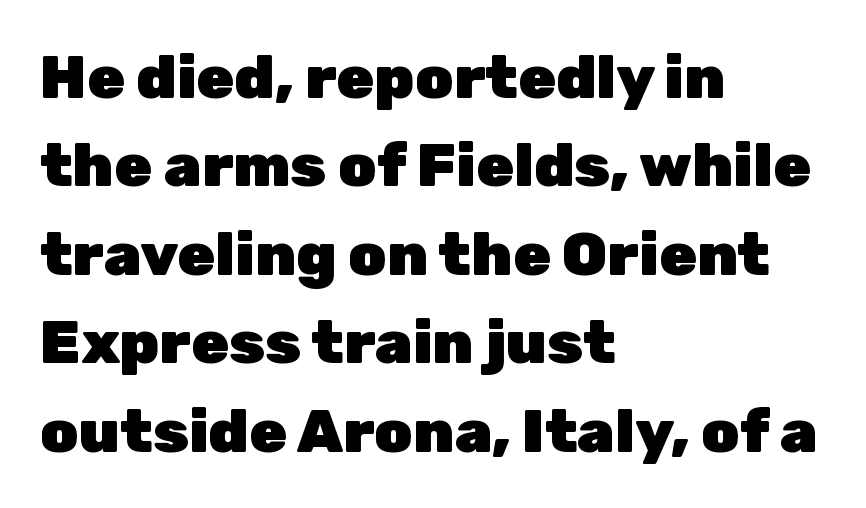
Q: Is the text bold? A: Yes.
Q: Is the text italic (slanted)? A: No, it is upright.
Q: Is the typeface a serif or a sans-serif typeface? A: Sans-serif.
Q: Is the text underlined? A: No.
Q: How is the paragraph aligned? A: Left-aligned.
Q: Is the spacing between letters normal or unusually wide? A: Normal.
Q: Is the spacing between lines tight, normal or loose? A: Normal.
Q: Width (condensed, normal, or wide)? A: Normal.
Q: Stroke contrast? A: Low.
Q: x-height? A: Medium.
Q: Monospaced? A: No.
